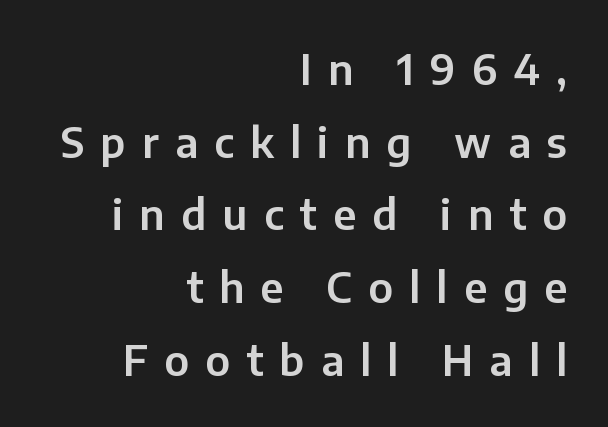
If you drew a ruler down the right edge, every line would touch it. Each letter keeps its own natural width here, so spacing adapts to shape. The glyphs in this specimen are sans serif. The line texture is sparse and dotted thanks to wide tracking.
